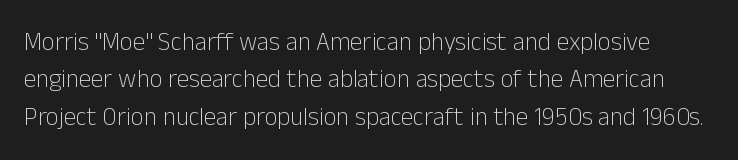
Q: Is the text bold? A: No.
Q: Is the text italic (slanted)? A: No, it is upright.
Q: Is the text underlined? A: No.
Q: Is the spacing between letters normal or unusually wide? A: Normal.
Q: Is the spacing between lines tight, normal or loose? A: Normal.
